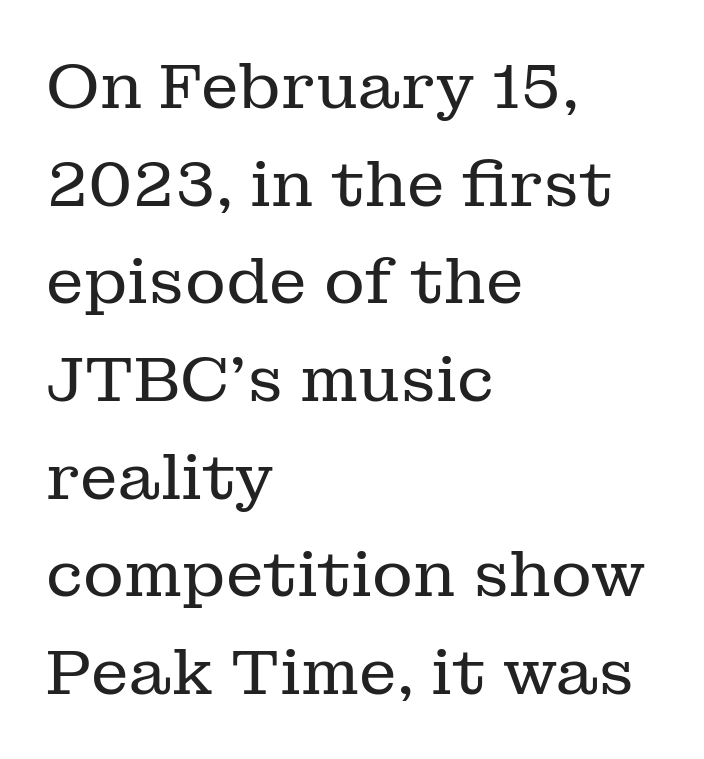
{"serif": "yes", "italic": "no", "bold": "no", "weight": "regular", "width": "normal", "stroke_contrast": "low", "x_height": "medium", "monospaced": "no", "underline": "no", "align": "left", "line_spacing": "normal", "line_spacing_ratio": 1.55, "letter_spacing": "normal", "letter_spacing_em": 0.0, "glyph_px": 63}
